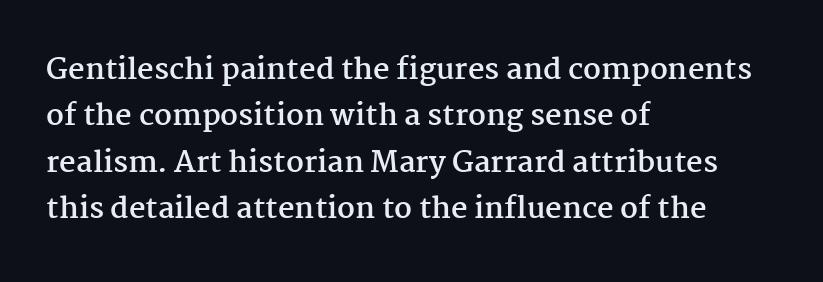
Q: Is the text bold? A: Yes.
Q: Is the text italic (slanted)? A: No, it is upright.
Q: Is the typeface a serif or a sans-serif typeface? A: Serif.
Q: Is the text underlined? A: No.
Q: How is the paragraph aligned? A: Left-aligned.
Q: Is the spacing between letters normal or unusually wide? A: Normal.
Q: Is the spacing between lines tight, normal or loose? A: Normal.
Q: Width (condensed, normal, or wide)? A: Normal.
Q: Stroke contrast? A: Medium.
Q: x-height? A: Medium.
Q: Monospaced? A: No.
